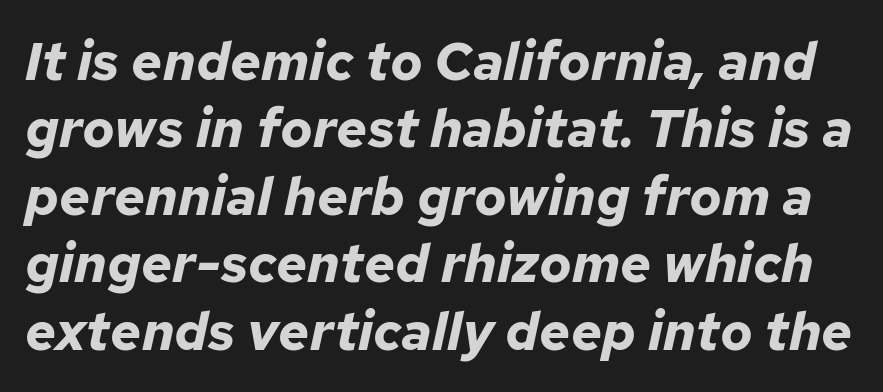
{"italic": "yes", "lean": "right", "slant_degrees": 12, "bold": "yes", "weight": "bold", "width": "normal", "stroke_contrast": "low", "x_height": "medium", "monospaced": "no", "underline": "no", "line_spacing": "normal", "line_spacing_ratio": 1.25, "letter_spacing": "normal", "letter_spacing_em": 0.0, "glyph_px": 54}
